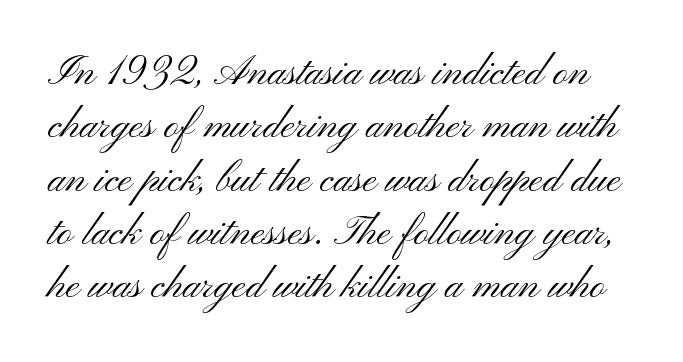
Character widths vary here, with narrow letters taking less room than wide ones. This sample keeps an unexceptional amount of space between lines. Check under the words: just untouched page. The type is set solid horizontally, with unmodified tracking. No heavy texture on the line: the type isn't bold.
